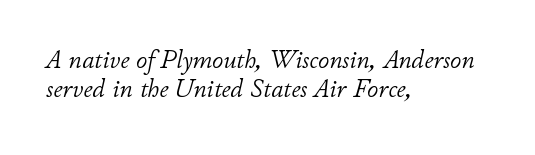
{"italic": "yes", "lean": "right", "slant_degrees": 11, "bold": "no", "underline": "no", "align": "left", "line_spacing_ratio": 1.18, "letter_spacing": "normal", "letter_spacing_em": 0.0, "glyph_px": 25}
